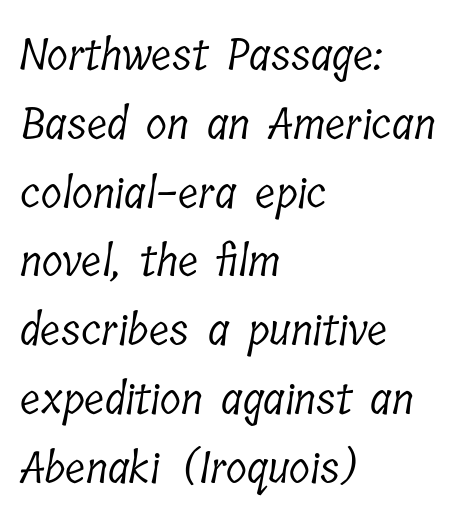
{"serif": "yes", "bold": "no", "weight": "light", "width": "condensed", "stroke_contrast": "low", "x_height": "medium", "monospaced": "no", "underline": "no", "align": "left", "line_spacing": "normal", "line_spacing_ratio": 1.6, "letter_spacing": "normal", "letter_spacing_em": 0.0, "glyph_px": 43}
